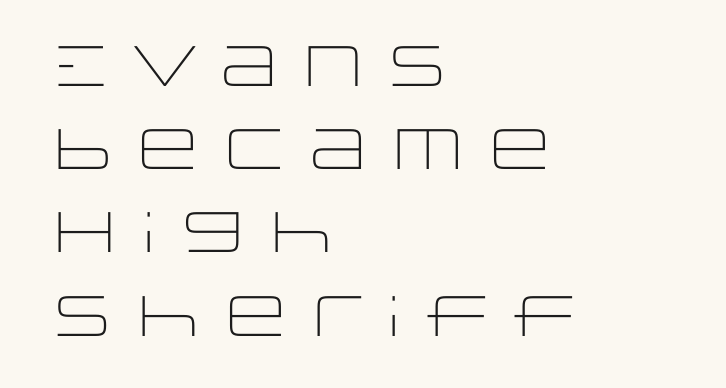
{"serif": "no", "italic": "no", "bold": "no", "weight": "light", "width": "wide", "stroke_contrast": "low", "x_height": "large", "monospaced": "no", "underline": "no", "align": "left", "line_spacing": "normal", "line_spacing_ratio": 1.46, "letter_spacing": "normal", "letter_spacing_em": 0.0, "glyph_px": 57}
